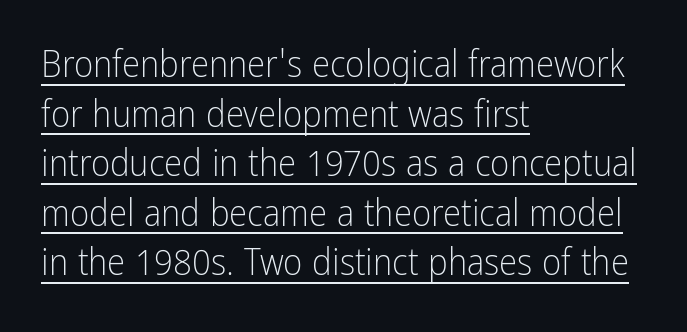
Q: Is the text bold? A: No.
Q: Is the text italic (slanted)? A: No, it is upright.
Q: Is the typeface a serif or a sans-serif typeface? A: Sans-serif.
Q: Is the text underlined? A: Yes.
Q: How is the paragraph aligned? A: Left-aligned.
Q: Is the spacing between letters normal or unusually wide? A: Normal.
Q: Is the spacing between lines tight, normal or loose? A: Normal.
Q: Width (condensed, normal, or wide)? A: Condensed.
Q: Stroke contrast? A: Low.
Q: x-height? A: Medium.
Q: Monospaced? A: No.
